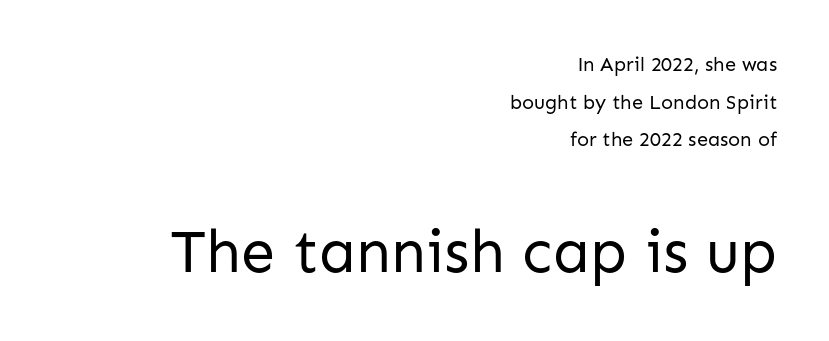
The compositor pushed each line to the right boundary. In terms of letterspacing, this is plain default setting. Stroke terminals: plain, sans-serif. You can tell it's not italic because the verticals are truly vertical.
